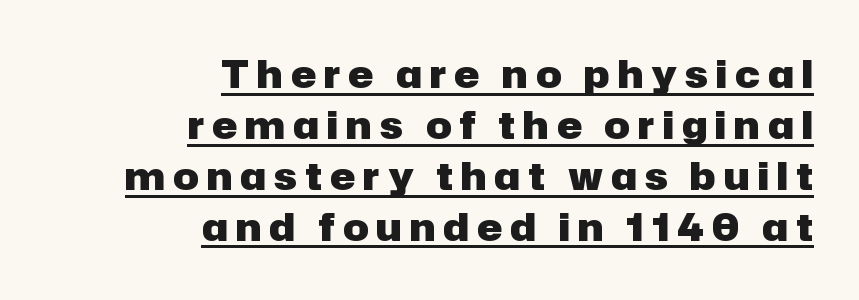
Q: Is the text bold? A: Yes.
Q: Is the text italic (slanted)? A: No, it is upright.
Q: Is the typeface a serif or a sans-serif typeface? A: Sans-serif.
Q: Is the text underlined? A: Yes.
Q: How is the paragraph aligned? A: Right-aligned.
Q: Is the spacing between letters normal or unusually wide? A: Unusually wide.
Q: Is the spacing between lines tight, normal or loose? A: Normal.
Q: Width (condensed, normal, or wide)? A: Normal.
Q: Stroke contrast? A: Low.
Q: x-height? A: Medium.
Q: Monospaced? A: No.
